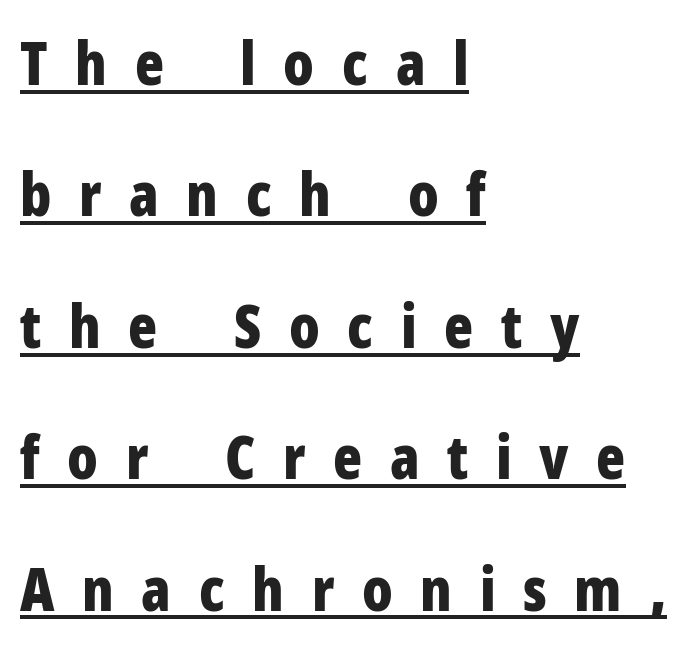
The type family on display is of the sans-serif kind. Letter spacing: wide. These lines stack with their left ends in a neat column. Posture: upright roman.
